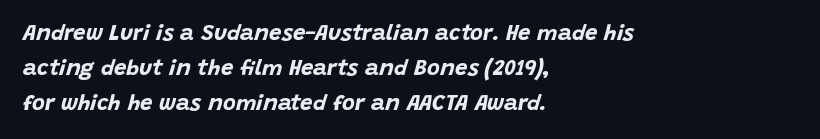
Q: Is the text bold? A: Yes.
Q: Is the text italic (slanted)? A: Yes, it leans right by about 15 degrees.
Q: Is the text underlined? A: No.
Q: How is the paragraph aligned? A: Left-aligned.
Q: Is the spacing between letters normal or unusually wide? A: Normal.
Q: Is the spacing between lines tight, normal or loose? A: Normal.
